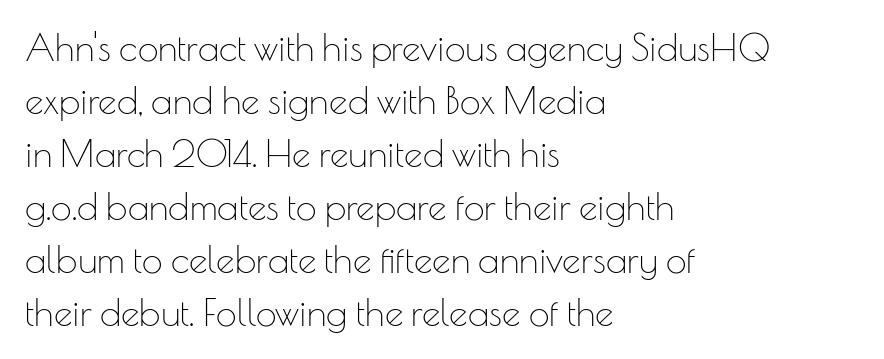
The image shows 37 px thin sans-serif type, upright; set left-aligned, normal line spacing (1.43x), normal letter spacing, not underlined; low stroke contrast and a small x-height.
